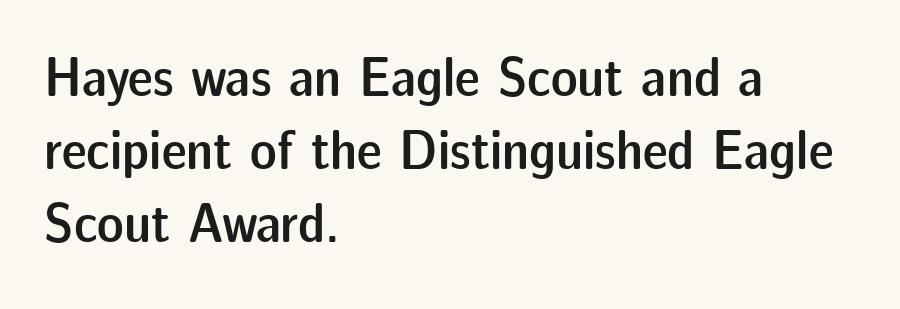
Its strokes are somewhat broadened, the hallmark of semibold type. You can tell it's not italic because the verticals are truly vertical. No word sits above an underline. Leading: standard. Is the block centered? No — it sits flush against the left margin.
